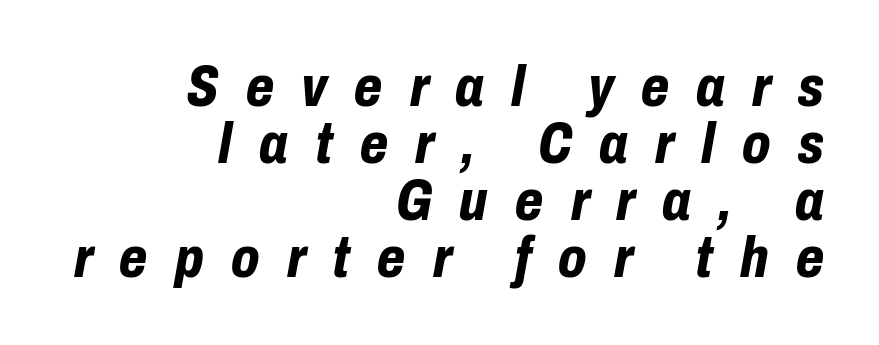
{"italic": "yes", "lean": "right", "slant_degrees": 10, "bold": "yes", "weight": "bold", "width": "condensed", "stroke_contrast": "low", "x_height": "medium", "monospaced": "no", "underline": "no", "align": "right", "line_spacing": "tight", "line_spacing_ratio": 0.98, "letter_spacing": "wide", "letter_spacing_em": 0.47, "glyph_px": 58}
